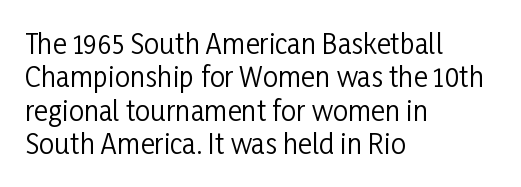
{"italic": "no", "bold": "no", "underline": "no", "align": "left", "line_spacing_ratio": 1.24, "letter_spacing": "normal", "letter_spacing_em": 0.0, "glyph_px": 27}
